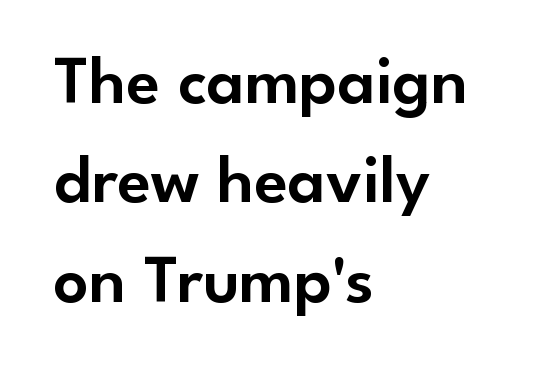
Q: Is the text italic (slanted)? A: No, it is upright.
Q: Is the typeface a serif or a sans-serif typeface? A: Sans-serif.
Q: Is the text underlined? A: No.
Q: How is the paragraph aligned? A: Left-aligned.
Q: Is the spacing between letters normal or unusually wide? A: Normal.
Q: Is the spacing between lines tight, normal or loose? A: Normal.
Q: Width (condensed, normal, or wide)? A: Normal.
Q: Stroke contrast? A: Low.
Q: x-height? A: Small.
Q: Monospaced? A: No.
